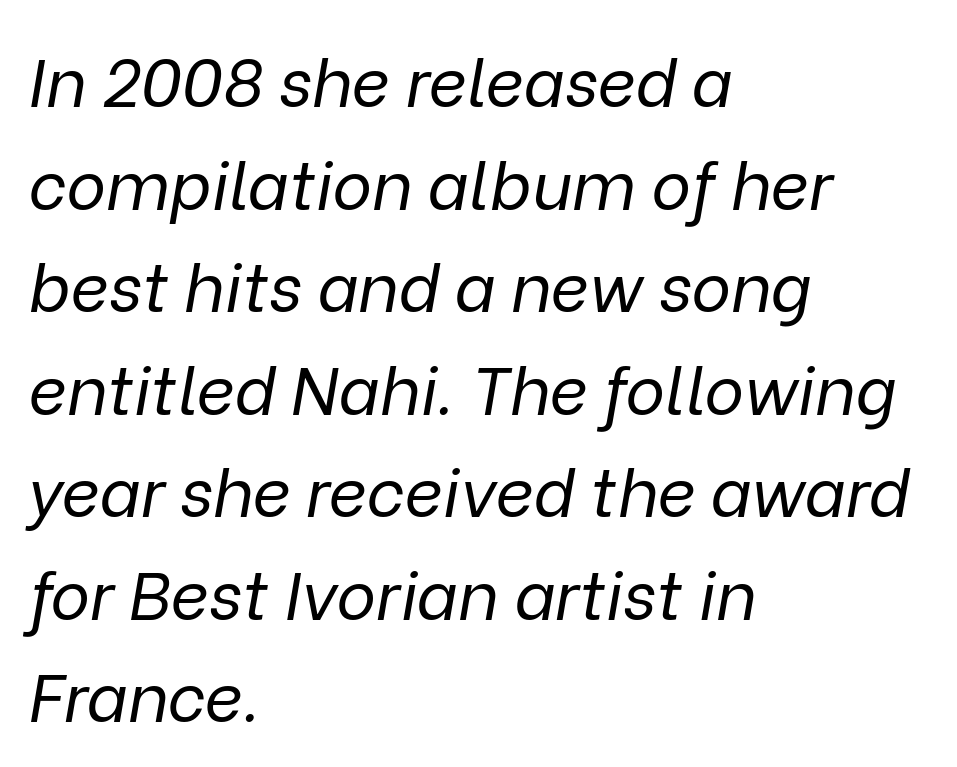
A classic flush-left, rag-right setting is used for this passage. Looks like regular typesetting: each glyph gets only the width it needs. The tracking reads as untouched default to a designer's eye. Each new line begins a customary step beneath the previous one.
